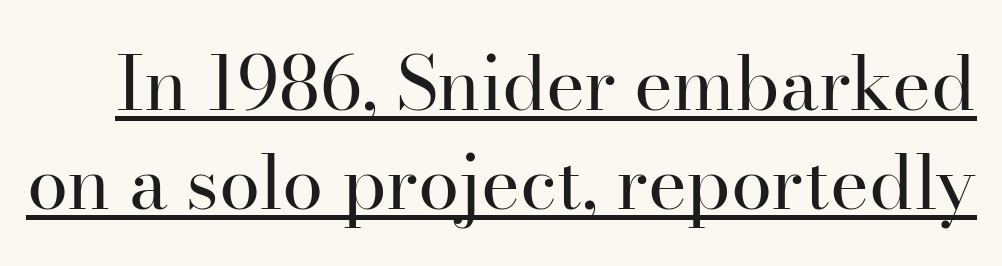
The image shows 74 px regular-weight serif type, upright; set normal line spacing (1.34x), normal letter spacing, underlined; high stroke contrast and a small x-height.
